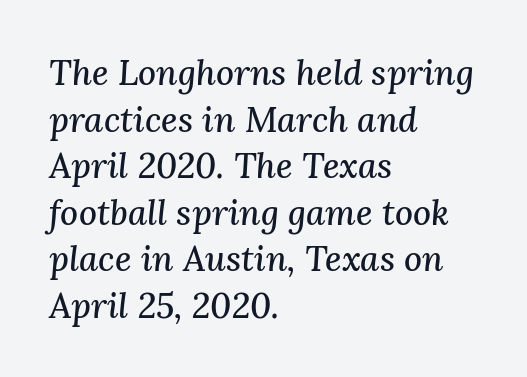
The image shows 35 px serif type, italic (leaning right); set left-aligned, normal line spacing (1.33x), normal letter spacing, not underlined; medium stroke contrast and a medium x-height.
